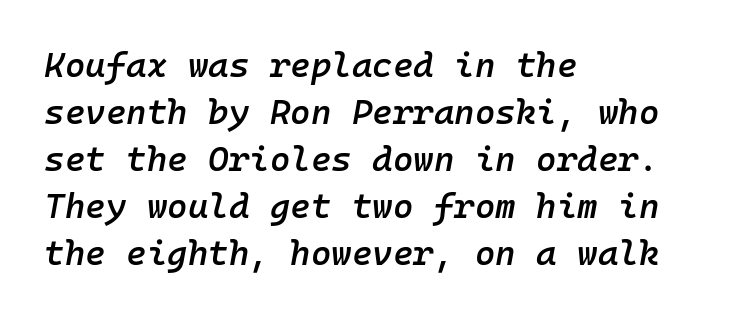
{"italic": "yes", "lean": "right", "slant_degrees": 10, "bold": "semi", "weight": "semibold", "width": "normal", "stroke_contrast": "low", "x_height": "medium", "monospaced": "yes", "underline": "no", "align": "left", "line_spacing": "normal", "line_spacing_ratio": 1.34, "letter_spacing": "normal", "letter_spacing_em": 0.0, "glyph_px": 35}
